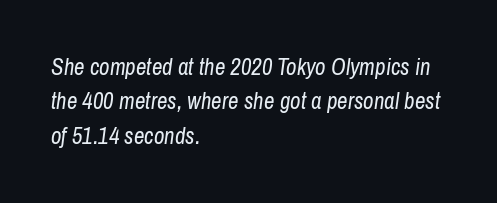
{"italic": "yes", "lean": "right", "slant_degrees": 8, "bold": "no", "underline": "no", "align": "left", "line_spacing": "normal", "line_spacing_ratio": 1.5, "letter_spacing": "normal", "letter_spacing_em": 0.0, "glyph_px": 23}
